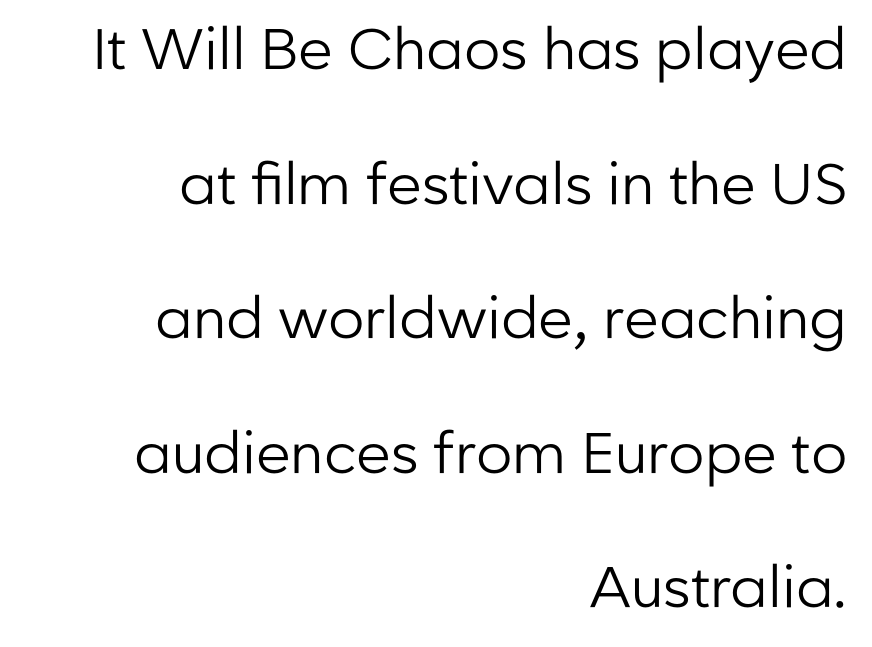
{"serif": "no", "italic": "no", "bold": "no", "weight": "regular", "width": "normal", "stroke_contrast": "low", "x_height": "medium", "monospaced": "no", "underline": "no", "align": "right", "line_spacing": "loose", "line_spacing_ratio": 2.36, "letter_spacing": "normal", "letter_spacing_em": 0.0, "glyph_px": 57}
